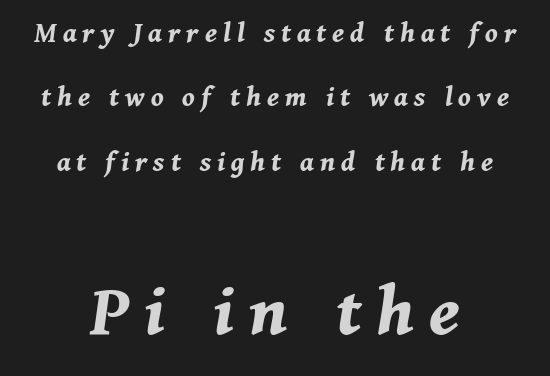
Q: Is the text bold? A: Yes.
Q: Is the text italic (slanted)? A: Yes, it leans right by about 11 degrees.
Q: Is the text underlined? A: No.
Q: How is the paragraph aligned? A: Centered.
Q: Is the spacing between letters normal or unusually wide? A: Unusually wide.
Q: Is the spacing between lines tight, normal or loose? A: Loose.
Q: Which block of text is set in a larger size, the first (top) or the second (bottom)? A: The second (bottom) one.
Q: Width (condensed, normal, or wide)? A: Normal.
Q: Stroke contrast? A: Medium.
Q: x-height? A: Medium.
Q: Monospaced? A: No.
